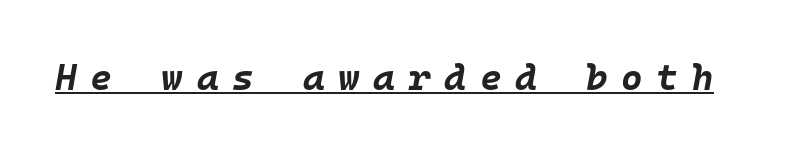
{"italic": "yes", "lean": "right", "slant_degrees": 10, "bold": "yes", "weight": "bold", "width": "normal", "stroke_contrast": "low", "x_height": "large", "monospaced": "yes", "underline": "yes", "letter_spacing": "wide", "letter_spacing_em": 0.37, "glyph_px": 37}
